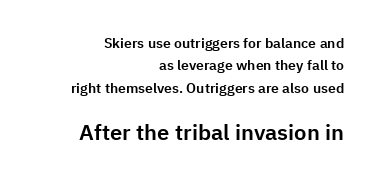
These lines are set flush right with a ragged left edge. Size contrast runs from small at the top to large at the bottom. Between one letter and the next there's only the usual sliver of space. The zone under the glyphs is completely vacant.
